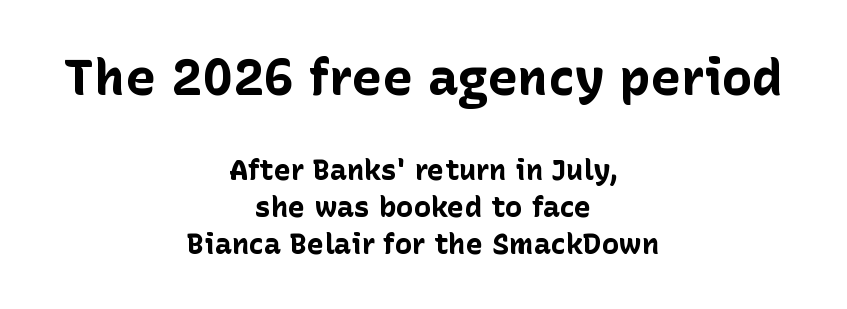
Q: Is the text bold? A: Yes.
Q: Is the text italic (slanted)? A: No, it is upright.
Q: Is the typeface a serif or a sans-serif typeface? A: Sans-serif.
Q: Is the text underlined? A: No.
Q: How is the paragraph aligned? A: Centered.
Q: Is the spacing between letters normal or unusually wide? A: Normal.
Q: Is the spacing between lines tight, normal or loose? A: Normal.
Q: Which block of text is set in a larger size, the first (top) or the second (bottom)? A: The first (top) one.
Q: Width (condensed, normal, or wide)? A: Normal.
Q: Stroke contrast? A: Low.
Q: x-height? A: Medium.
Q: Monospaced? A: No.
